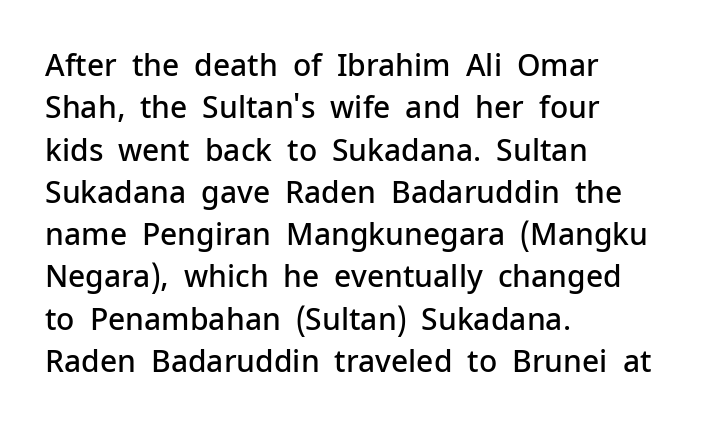
{"serif": "no", "italic": "no", "bold": "semi", "weight": "semibold", "width": "normal", "stroke_contrast": "low", "x_height": "medium", "monospaced": "no", "underline": "no", "align": "left", "line_spacing": "normal", "line_spacing_ratio": 1.41, "letter_spacing": "normal", "letter_spacing_em": 0.0, "glyph_px": 30}
